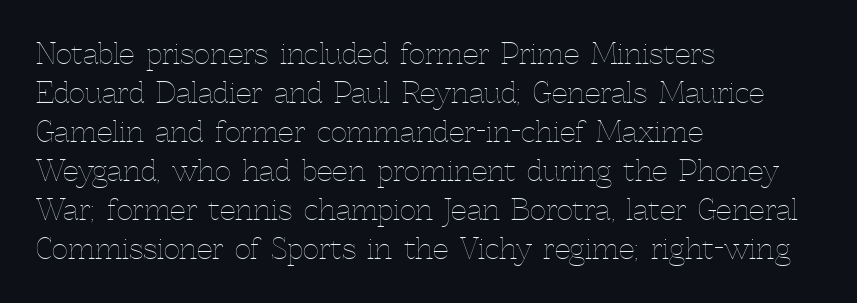
Q: Is the text bold? A: No.
Q: Is the text italic (slanted)? A: No, it is upright.
Q: Is the text underlined? A: No.
Q: How is the paragraph aligned? A: Left-aligned.
Q: Is the spacing between letters normal or unusually wide? A: Normal.
Q: Is the spacing between lines tight, normal or loose? A: Normal.
Q: Width (condensed, normal, or wide)? A: Normal.
Q: x-height? A: Medium.
Q: Monospaced? A: No.
